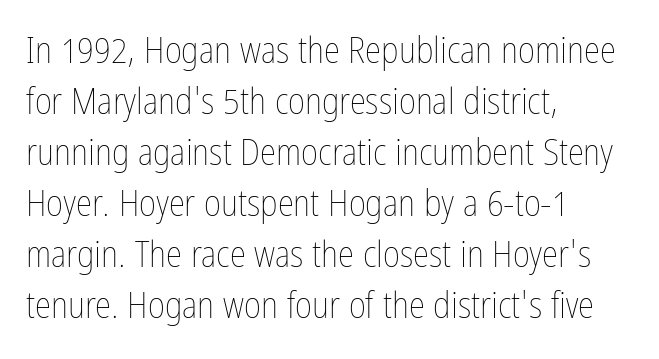
{"italic": "no", "bold": "no", "weight": "thin", "width": "condensed", "stroke_contrast": "low", "x_height": "medium", "monospaced": "no", "underline": "no", "align": "left", "line_spacing": "normal", "line_spacing_ratio": 1.38, "letter_spacing": "normal", "letter_spacing_em": 0.0, "glyph_px": 37}
